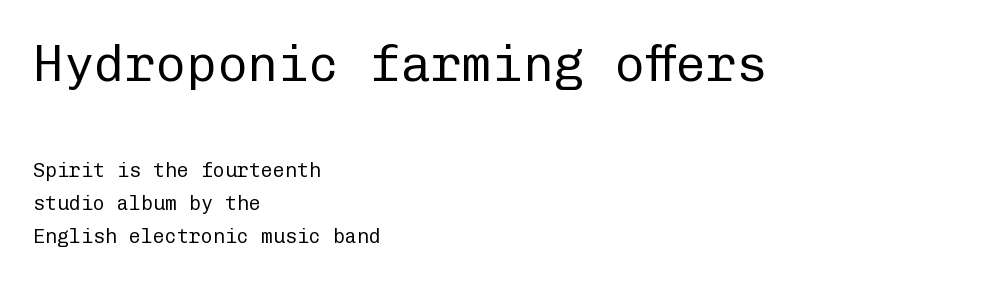
{"serif": "no", "italic": "no", "bold": "no", "weight": "regular", "width": "normal", "stroke_contrast": "low", "x_height": "medium", "monospaced": "yes", "underline": "no", "align": "left", "line_spacing": "normal", "line_spacing_ratio": 1.65, "letter_spacing": "normal", "letter_spacing_em": 0.0, "larger_block": "first", "size_ratio": 2.55, "glyph_px": 51}
